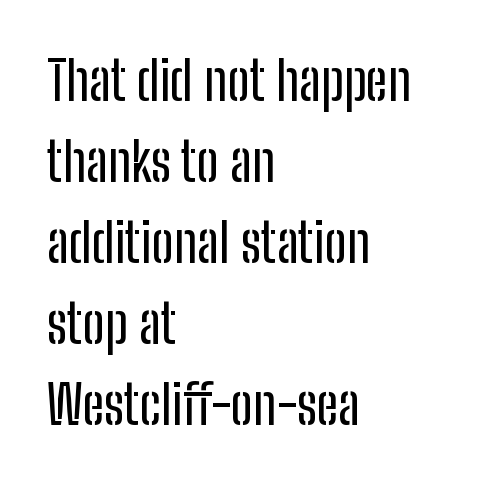
Q: Is the text italic (slanted)? A: No, it is upright.
Q: Is the typeface a serif or a sans-serif typeface? A: Sans-serif.
Q: Is the text underlined? A: No.
Q: How is the paragraph aligned? A: Left-aligned.
Q: Is the spacing between letters normal or unusually wide? A: Normal.
Q: Is the spacing between lines tight, normal or loose? A: Normal.
Q: Width (condensed, normal, or wide)? A: Condensed.
Q: Stroke contrast? A: Low.
Q: x-height? A: Medium.
Q: Monospaced? A: No.
